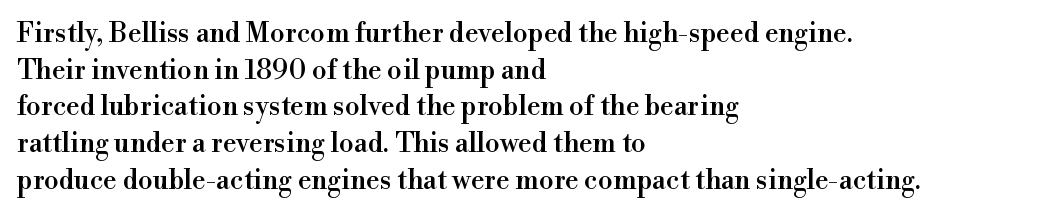
The image shows 27 px text type, upright; set left-aligned, normal line spacing (1.36x), normal letter spacing, not underlined.
